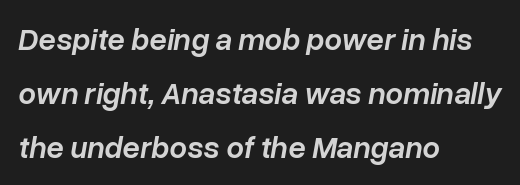
{"italic": "yes", "lean": "right", "slant_degrees": 10, "bold": "semi", "weight": "semibold", "width": "normal", "stroke_contrast": "low", "x_height": "medium", "monospaced": "no", "underline": "no", "align": "left", "line_spacing_ratio": 1.75, "letter_spacing": "normal", "letter_spacing_em": 0.0, "glyph_px": 31}
